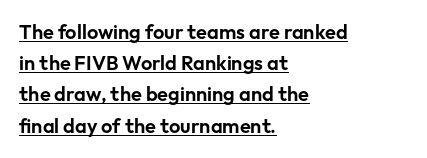
Q: Is the text italic (slanted)? A: No, it is upright.
Q: Is the text underlined? A: Yes.
Q: How is the paragraph aligned? A: Left-aligned.
Q: Is the spacing between letters normal or unusually wide? A: Normal.
Q: Is the spacing between lines tight, normal or loose? A: Normal.
